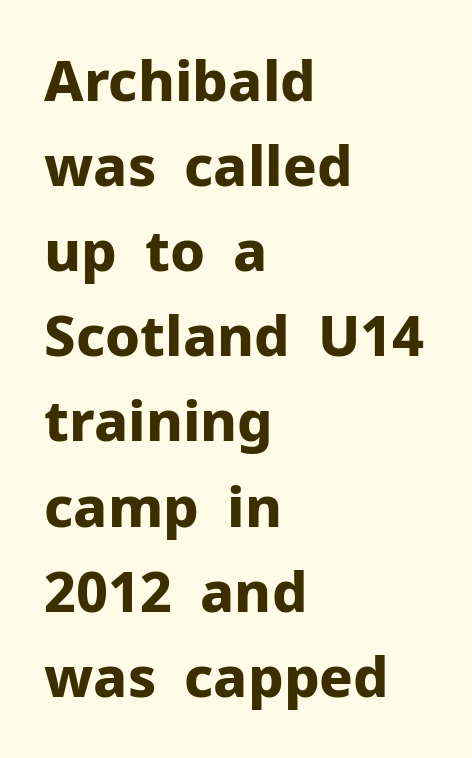
The strip under each line holds only bare page. Default kerning and tracking; the words read as compact shapes. Upright lettering throughout. I'd call this a sans setting — the letters go barefoot. The passage shown is emphatically bold.
